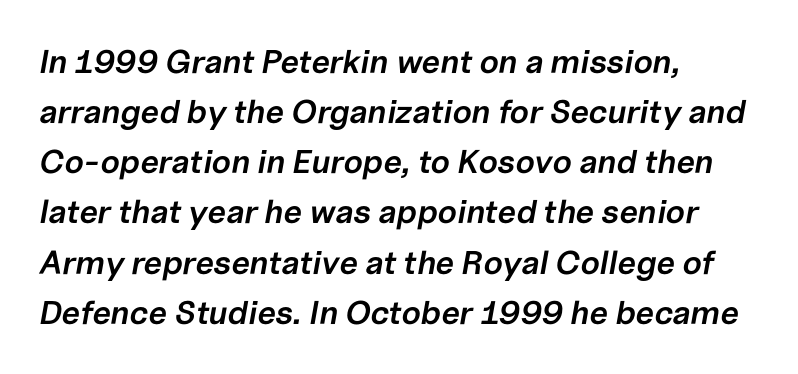
{"italic": "yes", "lean": "right", "slant_degrees": 10, "bold": "semi", "weight": "semibold", "width": "normal", "stroke_contrast": "low", "x_height": "medium", "monospaced": "no", "underline": "no", "align": "left", "line_spacing": "normal", "line_spacing_ratio": 1.52, "letter_spacing": "normal", "letter_spacing_em": 0.0, "glyph_px": 33}
